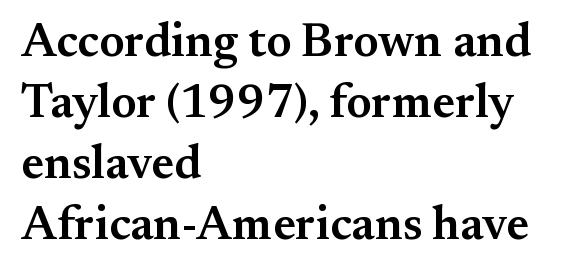
Q: Is the text bold? A: Semi-bold.
Q: Is the text italic (slanted)? A: No, it is upright.
Q: Is the typeface a serif or a sans-serif typeface? A: Serif.
Q: Is the text underlined? A: No.
Q: How is the paragraph aligned? A: Left-aligned.
Q: Is the spacing between letters normal or unusually wide? A: Normal.
Q: Is the spacing between lines tight, normal or loose? A: Normal.
Q: Width (condensed, normal, or wide)? A: Normal.
Q: Stroke contrast? A: Medium.
Q: x-height? A: Small.
Q: Monospaced? A: No.
